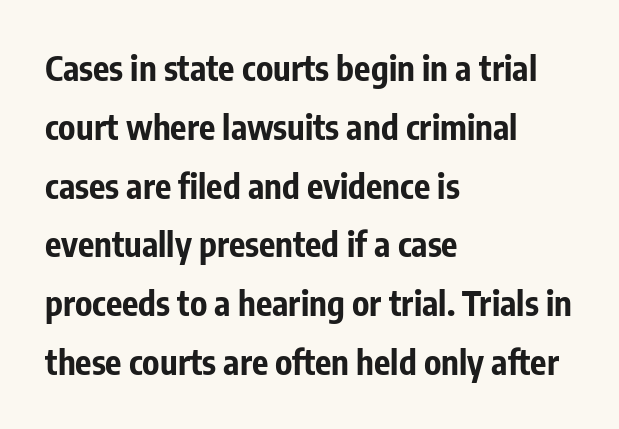
The image shows 34 px bold, condensed sans-serif type, upright; set left-aligned, line spacing 1.73x, normal letter spacing, not underlined; low stroke contrast and a medium x-height.
